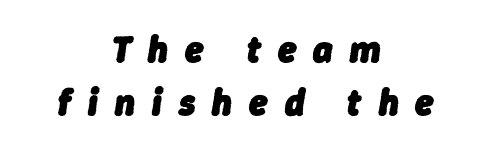
Display-style spreading of the glyphs; the letterfit is very open. The lines sit at an ordinary, default distance from one another. Compared with a flush-left layout, this one balances lines on the center instead. The rendering uses natural spacing where letterforms have individual widths. A bare baseline throughout the passage. A full-strength bold gives these letters their thick strokes.
